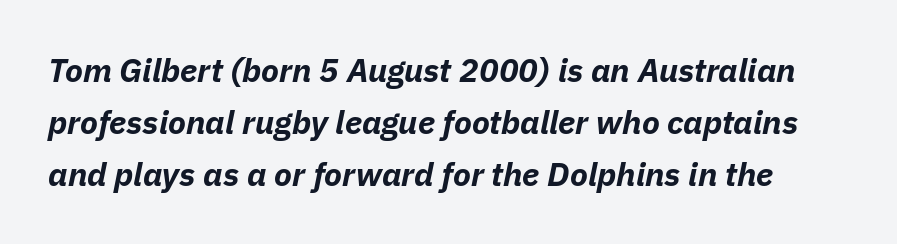
The image shows 33 px bold type, italic (leaning right); set normal line spacing (1.57x), normal letter spacing, not underlined; low stroke contrast and a medium x-height.
